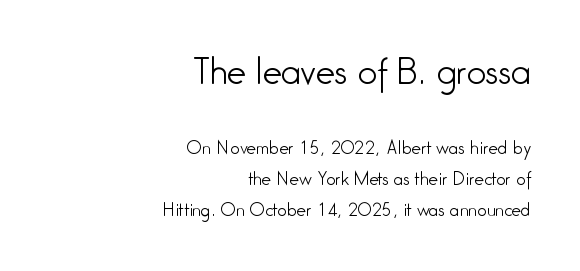
Q: Is the text bold? A: No.
Q: Is the text italic (slanted)? A: No, it is upright.
Q: Is the typeface a serif or a sans-serif typeface? A: Sans-serif.
Q: Is the text underlined? A: No.
Q: How is the paragraph aligned? A: Right-aligned.
Q: Is the spacing between letters normal or unusually wide? A: Normal.
Q: Which block of text is set in a larger size, the first (top) or the second (bottom)? A: The first (top) one.
Q: Width (condensed, normal, or wide)? A: Condensed.
Q: Stroke contrast? A: Low.
Q: x-height? A: Medium.
Q: Monospaced? A: No.
